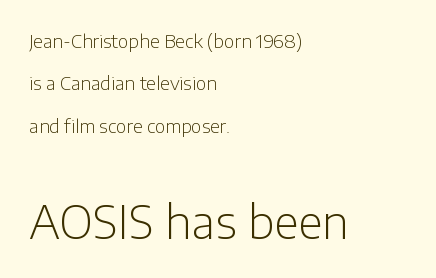
The image shows 45 px light sans-serif type, upright; set left-aligned, loose line spacing (2.35x), normal letter spacing, not underlined; the second (bottom) block is 2.5x larger; low stroke contrast and a medium x-height.
